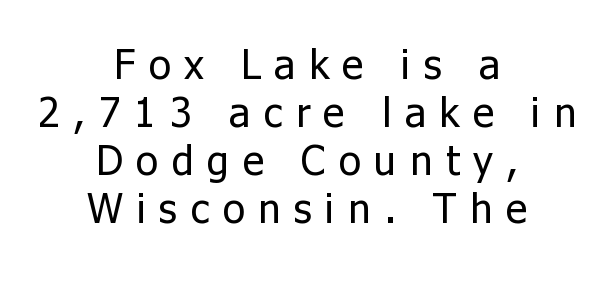
The image shows 41 px regular-weight sans-serif type, upright; set centered, line spacing 1.17x, unusually wide letter spacing (+0.33 em), not underlined; low stroke contrast and a medium x-height.
